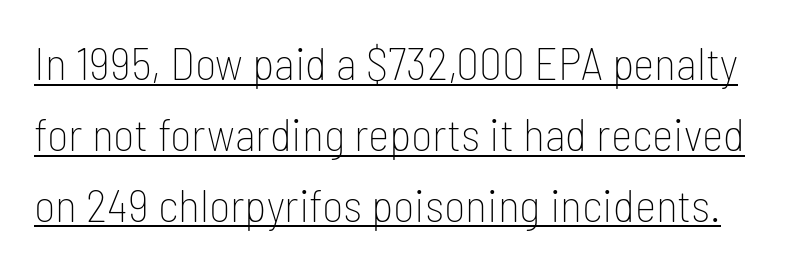
The image shows 46 px thin, condensed sans-serif type, upright; set normal line spacing (1.54x), normal letter spacing, underlined; low stroke contrast and a medium x-height.
